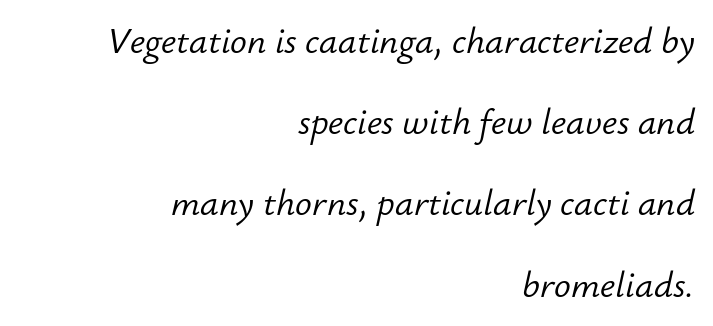
These lines are rendered in a variable-pitch font. A clean baseline with only descenders dipping below it. Stroke thickness stays within the range of a standard reading face or lighter. The rendering anchors every line to the right-hand side. The rendering uses a large line-height, opening up the rows.
